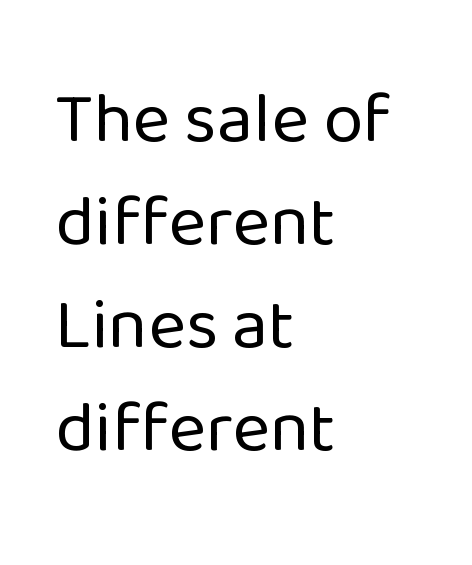
Q: Is the text bold? A: No.
Q: Is the text italic (slanted)? A: No, it is upright.
Q: Is the typeface a serif or a sans-serif typeface? A: Sans-serif.
Q: Is the text underlined? A: No.
Q: How is the paragraph aligned? A: Left-aligned.
Q: Is the spacing between letters normal or unusually wide? A: Normal.
Q: Is the spacing between lines tight, normal or loose? A: Normal.
Q: Width (condensed, normal, or wide)? A: Normal.
Q: Stroke contrast? A: Low.
Q: x-height? A: Medium.
Q: Monospaced? A: No.
